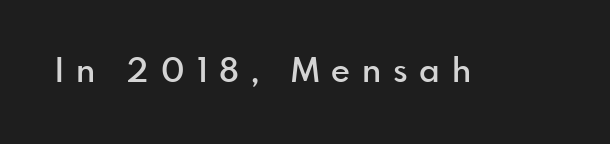
The image shows 33 px semibold sans-serif type, upright; set unusually wide letter spacing (+0.36 em), not underlined; a small x-height.
